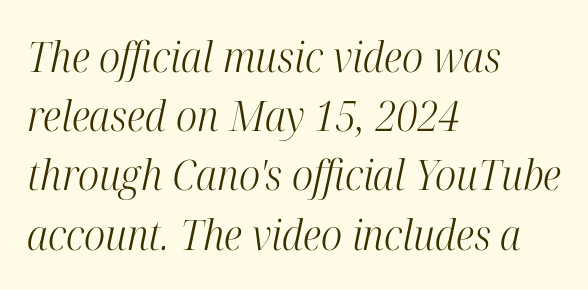
The image shows 42 px light, condensed serif type, italic (leaning right); set left-aligned, normal line spacing (1.41x), normal letter spacing, not underlined; high stroke contrast and a medium x-height.
